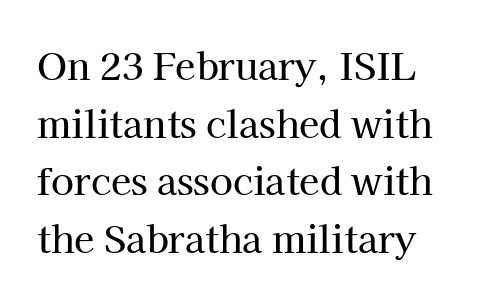
{"serif": "yes", "italic": "no", "width": "normal", "stroke_contrast": "high", "x_height": "medium", "monospaced": "no", "underline": "no", "line_spacing": "normal", "line_spacing_ratio": 1.56, "letter_spacing": "normal", "letter_spacing_em": 0.0, "glyph_px": 37}
